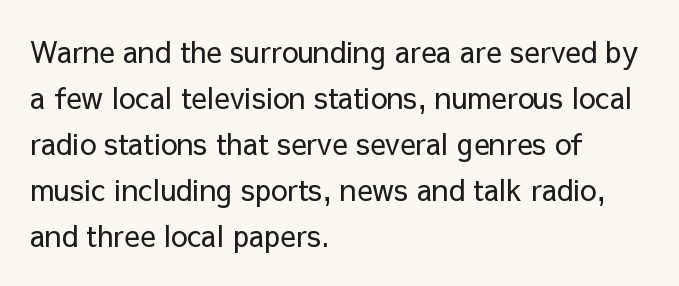
Clear beneath every line of the passage. Which margin do the lines hug? The left one — the right edge is uneven. Each letter keeps its own natural width here, so spacing adapts to shape. Is the stroke heavy? The answer is a plain regular-or-lighter.
